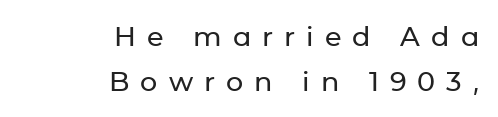
The image shows 27 px text type, upright; set right-aligned, normal line spacing (1.66x), unusually wide letter spacing (+0.41 em), not underlined.
